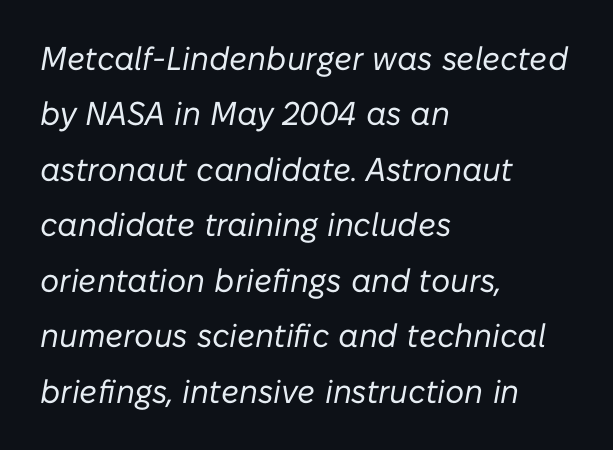
The image shows 33 px regular-weight type, italic (leaning right); set left-aligned, normal line spacing (1.68x), normal letter spacing, not underlined; low stroke contrast and a medium x-height.
